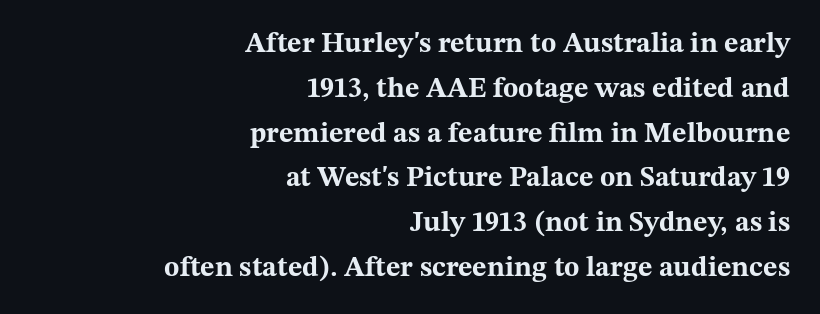
Compared with a flush-left layout, this one pins lines to the opposite, right side. If you drew a line through each stem, it would be perfectly vertical. This rendering employs a face with finishing strokes, i.e., a serif. Words appear dense and cohesive because spacing is normal.
